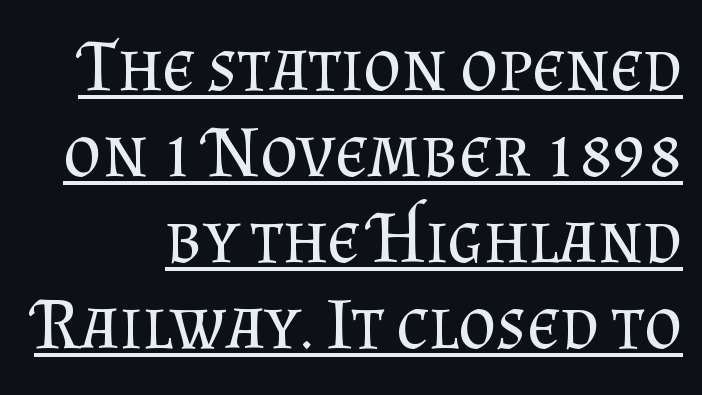
Q: Is the text bold? A: No.
Q: Is the text italic (slanted)? A: No, it is upright.
Q: Is the typeface a serif or a sans-serif typeface? A: Serif.
Q: Is the text underlined? A: Yes.
Q: Is the spacing between letters normal or unusually wide? A: Normal.
Q: Width (condensed, normal, or wide)? A: Normal.
Q: Stroke contrast? A: Medium.
Q: x-height? A: Small.
Q: Monospaced? A: No.
